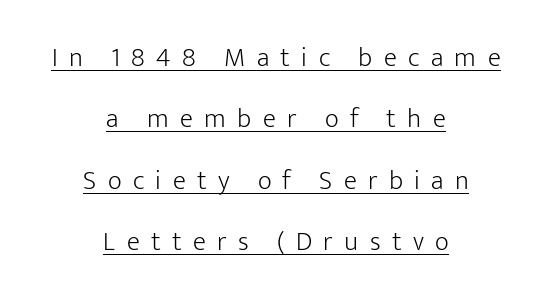
The block of text is sparse from top to bottom, with ample space between rows. Quick note: not italic, upright. The string is rendered with underlining switched on. Tracking value appears strongly positive — letters spread wide.
